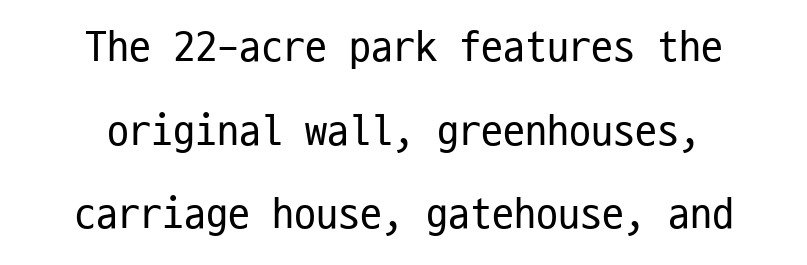
The weight would be labelled regular, book, light, or lighter still. Does extra space separate the letters? No, they use regular spacing. These lines are rendered in a fixed-pitch font. The letters carry no serifs — their stems end cleanly without finishing strokes. Does the copy run flush right? No — it is centered line by line.
